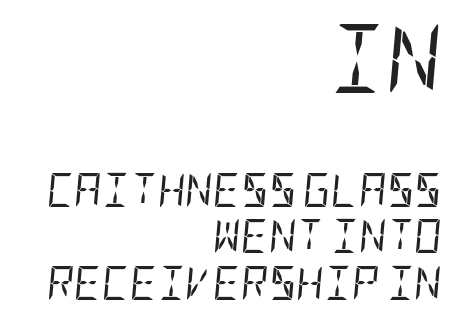
{"italic": "yes", "lean": "right", "slant_degrees": 5, "bold": "no", "weight": "regular", "width": "condensed", "stroke_contrast": "low", "x_height": "large", "underline": "no", "align": "right", "line_spacing": "normal", "line_spacing_ratio": 1.36, "letter_spacing": "normal", "letter_spacing_em": 0.0, "larger_block": "first", "size_ratio": 2.03, "glyph_px": 69}
